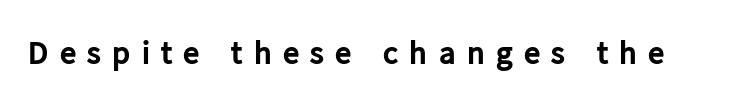
The face used here is proportionally spaced, like ordinary book or web type. The words here are not underlined. Thick stems and heavy bowls — unmistakably bold. The face used here is rendered with a markedly widened letterfit. The rendering shows plain stroke endings on the letterforms — a sans-serif design. Notice how the stems are strictly vertical — no italics here.
